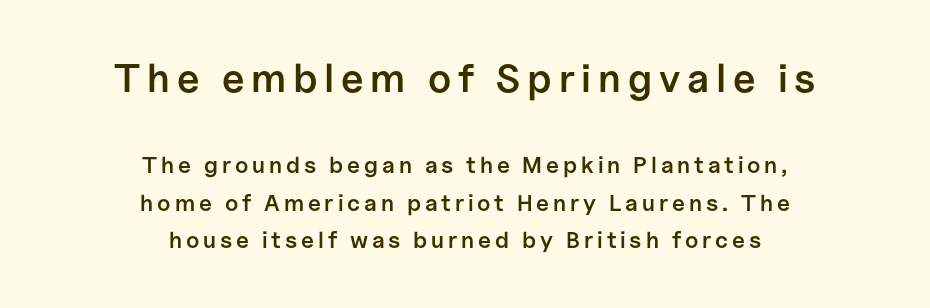
Does the type have serifs? No, each stem ends abruptly. Leftover space on each line is divided equally before and after the words. Each row of text sits above clean, open space. Unlike italic type, these characters show no tilt at all. Reading top to bottom, the characters get smaller at the block break.
